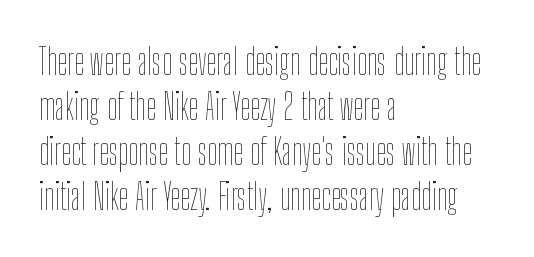
{"italic": "no", "bold": "no", "weight": "thin", "width": "condensed", "stroke_contrast": "low", "x_height": "medium", "monospaced": "no", "underline": "no", "align": "left", "line_spacing": "normal", "line_spacing_ratio": 1.25, "letter_spacing": "normal", "letter_spacing_em": 0.0, "glyph_px": 36}
